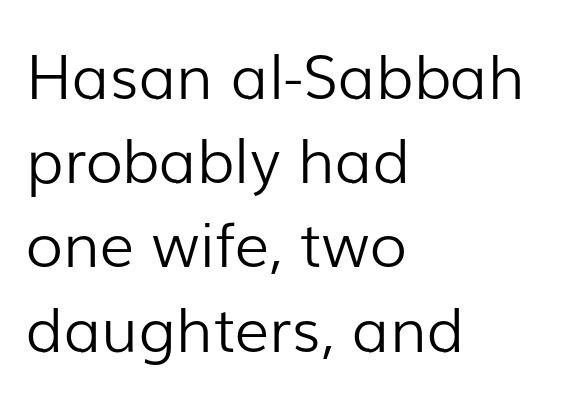
Q: Is the text bold? A: No.
Q: Is the text italic (slanted)? A: No, it is upright.
Q: Is the typeface a serif or a sans-serif typeface? A: Sans-serif.
Q: Is the text underlined? A: No.
Q: How is the paragraph aligned? A: Left-aligned.
Q: Is the spacing between letters normal or unusually wide? A: Normal.
Q: Is the spacing between lines tight, normal or loose? A: Normal.
Q: Width (condensed, normal, or wide)? A: Normal.
Q: Stroke contrast? A: Low.
Q: x-height? A: Medium.
Q: Monospaced? A: No.
